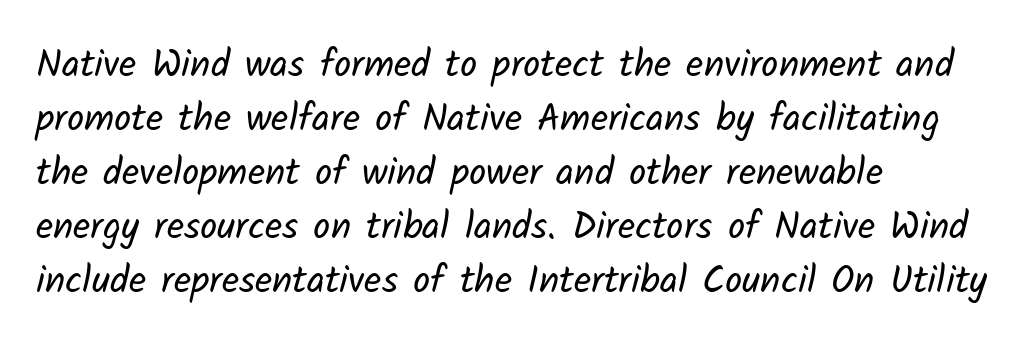
Q: Is the text bold? A: No.
Q: Is the typeface a serif or a sans-serif typeface? A: Sans-serif.
Q: Is the text underlined? A: No.
Q: How is the paragraph aligned? A: Left-aligned.
Q: Is the spacing between letters normal or unusually wide? A: Normal.
Q: Is the spacing between lines tight, normal or loose? A: Normal.
Q: Width (condensed, normal, or wide)? A: Normal.
Q: Stroke contrast? A: Low.
Q: x-height? A: Medium.
Q: Monospaced? A: No.
